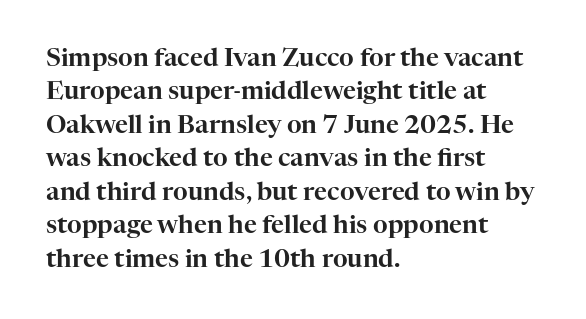
Q: Is the text italic (slanted)? A: No, it is upright.
Q: Is the text underlined? A: No.
Q: How is the paragraph aligned? A: Left-aligned.
Q: Is the spacing between letters normal or unusually wide? A: Normal.
Q: Is the spacing between lines tight, normal or loose? A: Normal.
